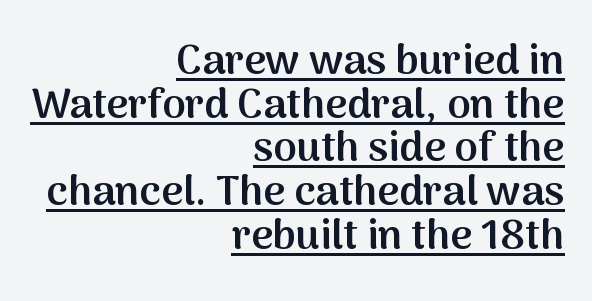
Q: Is the text bold? A: Semi-bold.
Q: Is the text italic (slanted)? A: No, it is upright.
Q: Is the typeface a serif or a sans-serif typeface? A: Sans-serif.
Q: Is the text underlined? A: Yes.
Q: How is the paragraph aligned? A: Right-aligned.
Q: Is the spacing between letters normal or unusually wide? A: Normal.
Q: Is the spacing between lines tight, normal or loose? A: Tight.
Q: Width (condensed, normal, or wide)? A: Normal.
Q: Stroke contrast? A: Medium.
Q: x-height? A: Medium.
Q: Monospaced? A: No.
